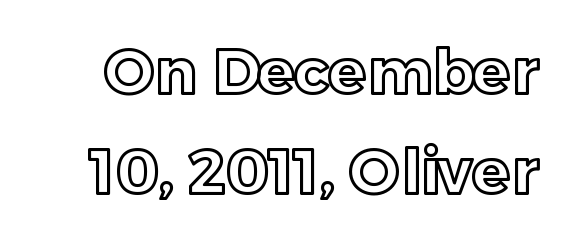
Every character sits straight up, as roman type does. Character widths vary here, with narrow letters taking less room than wide ones. The specimen omits any rule beneath the text block's lines. The rows are spaced the way most documents space them. Words appear dense and cohesive because spacing is normal.
